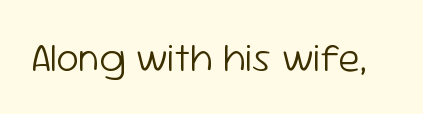
Q: Is the text bold? A: No.
Q: Is the text italic (slanted)? A: No, it is upright.
Q: Is the typeface a serif or a sans-serif typeface? A: Sans-serif.
Q: Is the text underlined? A: No.
Q: Is the spacing between letters normal or unusually wide? A: Normal.
Q: Width (condensed, normal, or wide)? A: Normal.
Q: Stroke contrast? A: Low.
Q: x-height? A: Medium.
Q: Monospaced? A: No.
